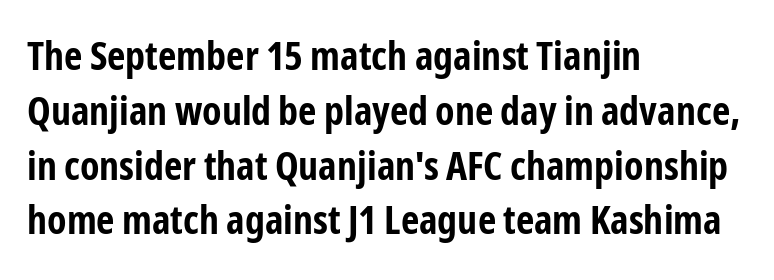
The area under the type is left untouched. The designer left line spacing at the default. Look at the bottom of the vertical strokes: they stop flat, with no serifs. Caption: bold face, heavy strokes. The rendering uses natural spacing where letterforms have individual widths. You could call the tracking neutral — neither tight nor loose.
